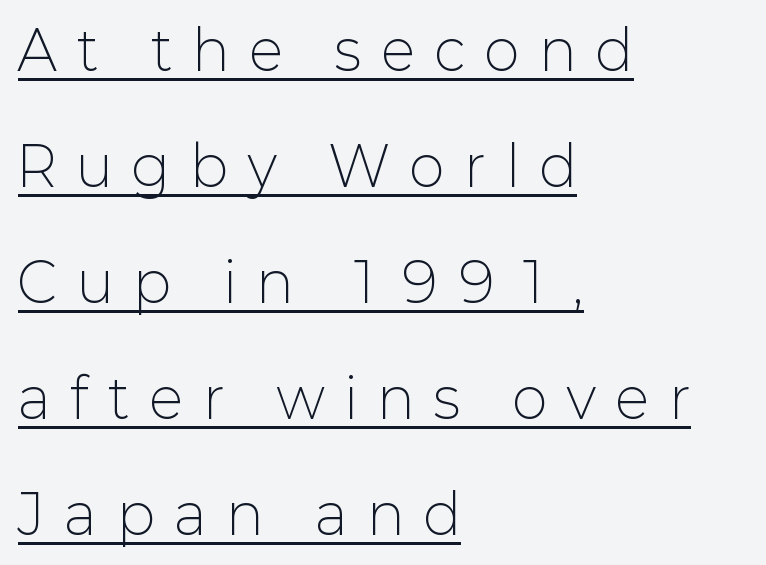
The rendering inserts visible extra space after every character. You could not count columns in this text — the font is proportionally spaced. No italicization has been applied; the sample stays upright. Students, observe: this is what heavily led, spacious text looks like. A light-to-regular cut is what we see here.
